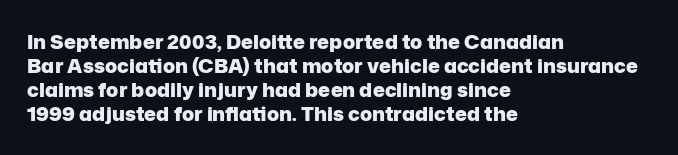
{"italic": "no", "bold": "yes", "underline": "no", "align": "left", "line_spacing_ratio": 1.2, "letter_spacing": "normal", "letter_spacing_em": 0.0, "glyph_px": 20}
